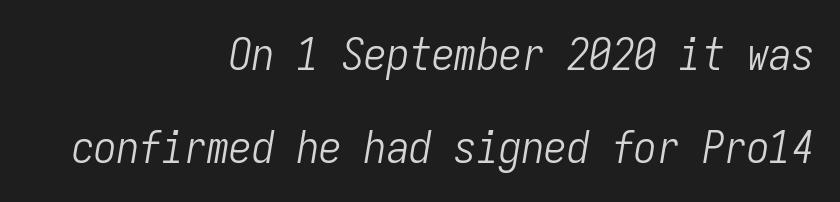
{"italic": "yes", "lean": "right", "slant_degrees": 9, "bold": "no", "weight": "light", "width": "condensed", "stroke_contrast": "low", "x_height": "medium", "monospaced": "yes", "underline": "no", "align": "right", "line_spacing": "loose", "line_spacing_ratio": 2.06, "letter_spacing": "normal", "letter_spacing_em": 0.0, "glyph_px": 45}
